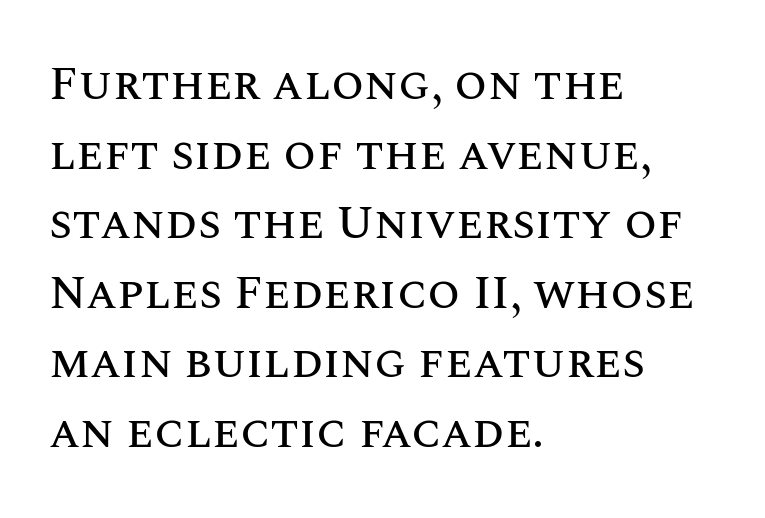
Q: Is the text italic (slanted)? A: No, it is upright.
Q: Is the text underlined? A: No.
Q: How is the paragraph aligned? A: Left-aligned.
Q: Is the spacing between letters normal or unusually wide? A: Normal.
Q: Is the spacing between lines tight, normal or loose? A: Normal.
Q: Width (condensed, normal, or wide)? A: Normal.
Q: Stroke contrast? A: Medium.
Q: x-height? A: Large.
Q: Monospaced? A: No.
